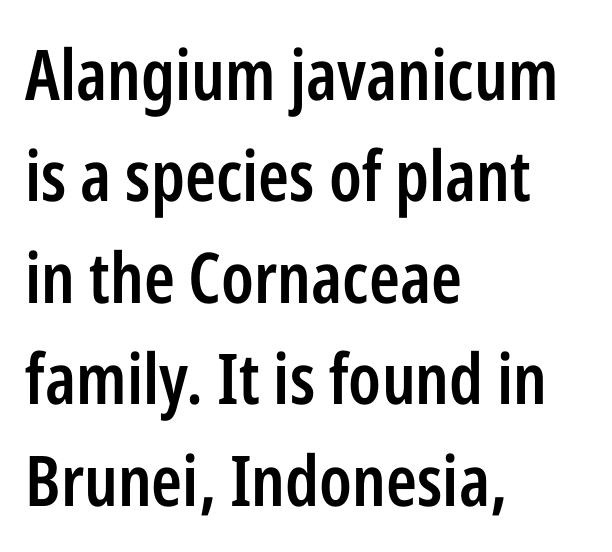
{"serif": "no", "italic": "no", "bold": "semi", "weight": "semibold", "width": "condensed", "stroke_contrast": "low", "x_height": "medium", "monospaced": "no", "underline": "no", "align": "left", "line_spacing": "normal", "line_spacing_ratio": 1.45, "letter_spacing": "normal", "letter_spacing_em": 0.0, "glyph_px": 70}
